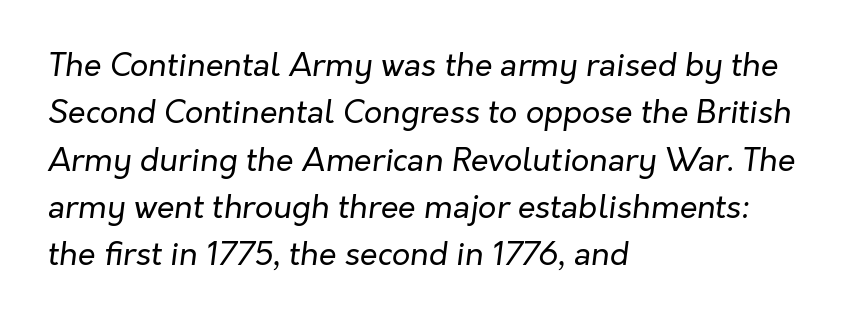
Q: Is the text bold? A: No.
Q: Is the text italic (slanted)? A: Yes, it leans right by about 7 degrees.
Q: Is the text underlined? A: No.
Q: How is the paragraph aligned? A: Left-aligned.
Q: Is the spacing between letters normal or unusually wide? A: Normal.
Q: Is the spacing between lines tight, normal or loose? A: Normal.
Q: Width (condensed, normal, or wide)? A: Normal.
Q: Stroke contrast? A: Low.
Q: x-height? A: Medium.
Q: Monospaced? A: No.
